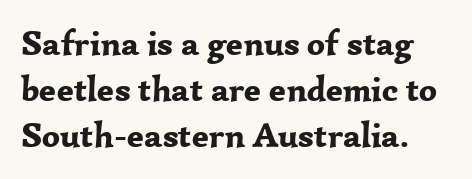
Q: Is the text bold? A: Yes.
Q: Is the text italic (slanted)? A: No, it is upright.
Q: Is the typeface a serif or a sans-serif typeface? A: Serif.
Q: Is the text underlined? A: No.
Q: Is the spacing between letters normal or unusually wide? A: Normal.
Q: Is the spacing between lines tight, normal or loose? A: Normal.
Q: Width (condensed, normal, or wide)? A: Normal.
Q: Stroke contrast? A: Low.
Q: x-height? A: Medium.
Q: Monospaced? A: No.
